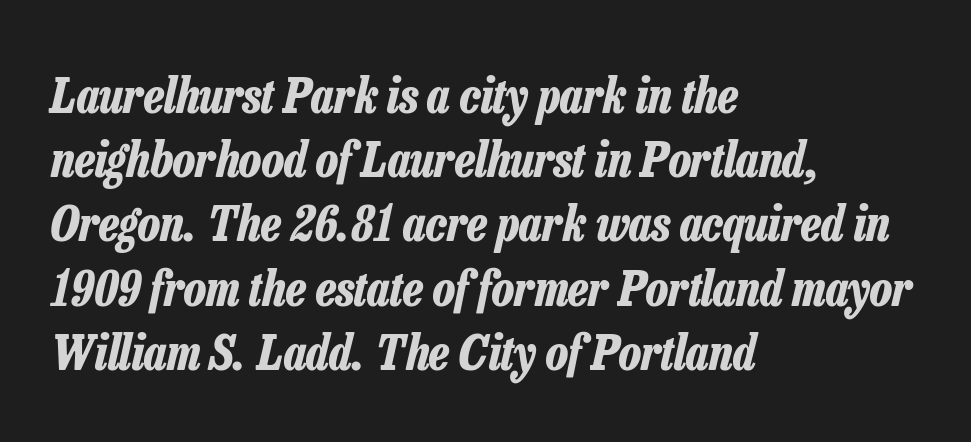
You'd pick this weight for a headline — it's a proper bold. Varying glyph widths throughout — classic text-font behaviour. Anything drawn beneath the words? Only blank space. The axis of the letterforms is tilted away from vertical. What stands out about the letter spacing? Nothing — it is the standard amount.
